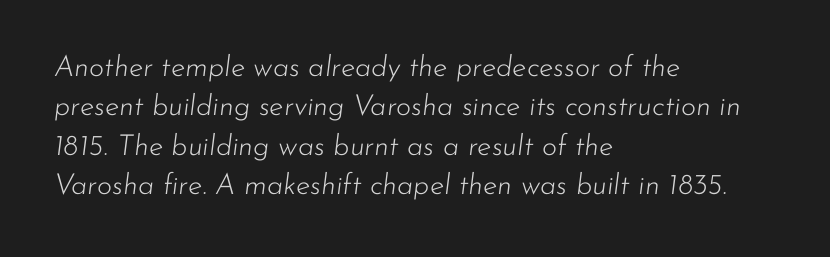
{"italic": "yes", "lean": "right", "slant_degrees": 7, "bold": "no", "weight": "light", "width": "normal", "stroke_contrast": "low", "x_height": "small", "monospaced": "no", "underline": "no", "align": "left", "line_spacing": "normal", "line_spacing_ratio": 1.36, "letter_spacing": "normal", "letter_spacing_em": 0.0, "glyph_px": 29}
